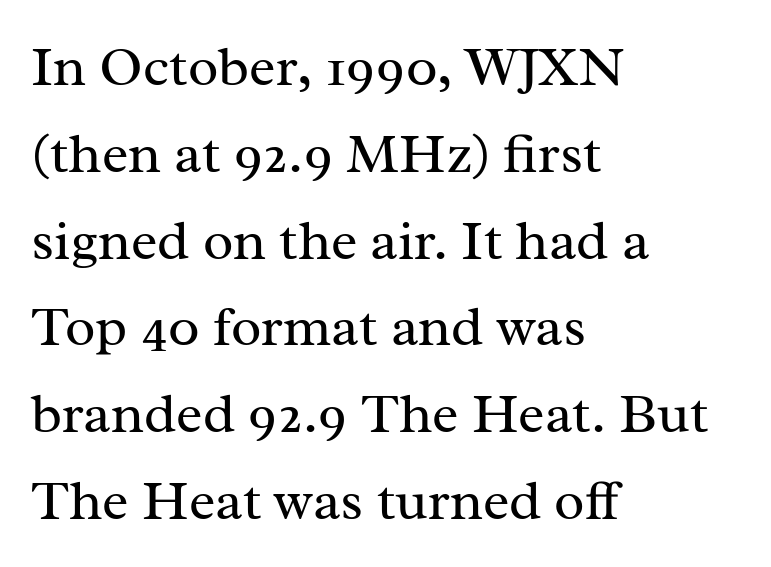
Q: Is the text bold? A: No.
Q: Is the text italic (slanted)? A: No, it is upright.
Q: Is the typeface a serif or a sans-serif typeface? A: Serif.
Q: Is the text underlined? A: No.
Q: How is the paragraph aligned? A: Left-aligned.
Q: Is the spacing between letters normal or unusually wide? A: Normal.
Q: Is the spacing between lines tight, normal or loose? A: Normal.
Q: Width (condensed, normal, or wide)? A: Normal.
Q: Stroke contrast? A: Medium.
Q: x-height? A: Medium.
Q: Monospaced? A: No.
